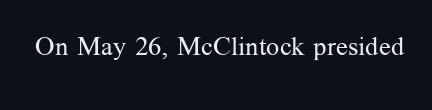
The image shows 26 px text type, upright; set normal letter spacing, not underlined.
